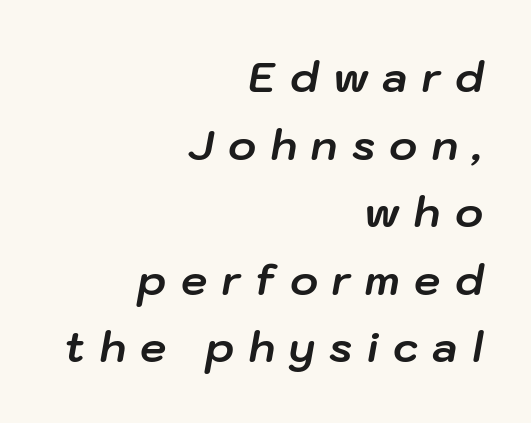
The image shows 42 px bold type, italic (leaning right); set right-aligned, normal line spacing (1.61x), unusually wide letter spacing (+0.34 em), not underlined; low stroke contrast and a medium x-height.
